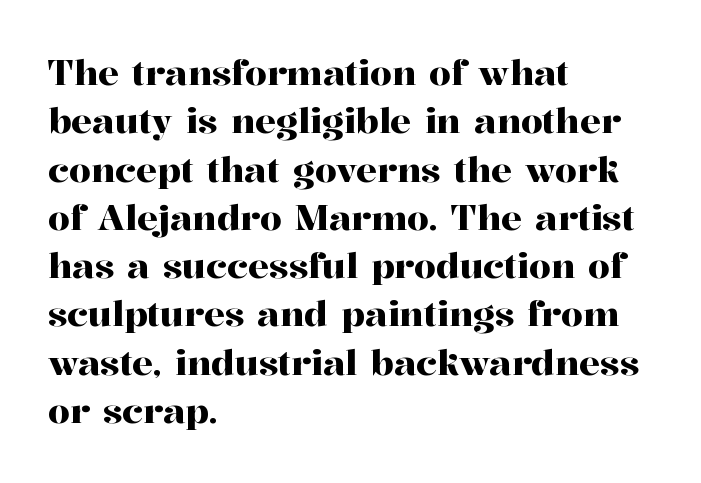
{"serif": "yes", "italic": "no", "width": "normal", "stroke_contrast": "high", "x_height": "medium", "monospaced": "no", "underline": "no", "align": "left", "line_spacing": "normal", "line_spacing_ratio": 1.38, "letter_spacing": "normal", "letter_spacing_em": 0.0, "glyph_px": 35}
